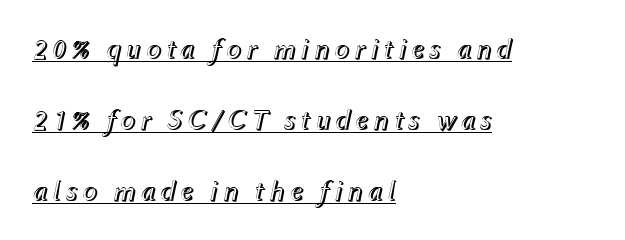
Q: Is the text italic (slanted)? A: Yes, it leans right by about 12 degrees.
Q: Is the text underlined? A: Yes.
Q: How is the paragraph aligned? A: Left-aligned.
Q: Is the spacing between lines tight, normal or loose? A: Loose.
Q: Width (condensed, normal, or wide)? A: Normal.
Q: x-height? A: Medium.
Q: Monospaced? A: No.
